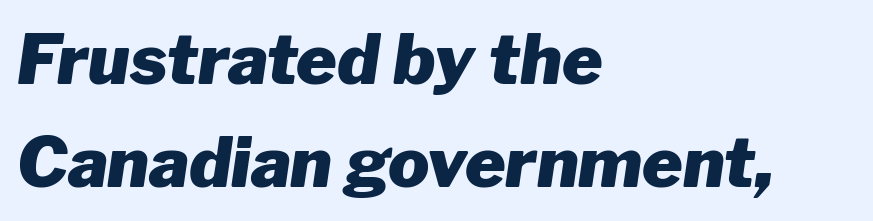
The image shows 69 px heavy type, italic (leaning right); set left-aligned, normal line spacing (1.49x), normal letter spacing, not underlined; low stroke contrast and a medium x-height.
